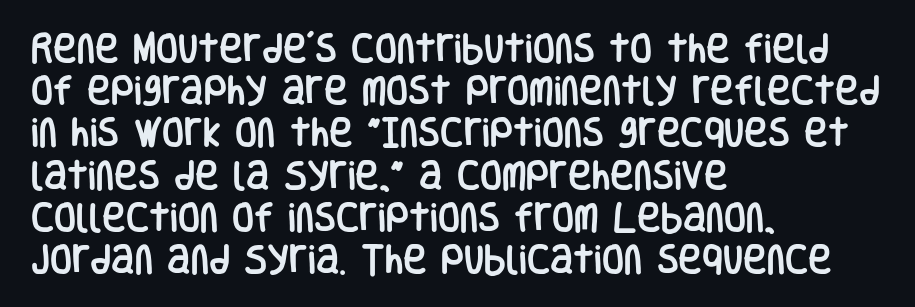
Q: Is the text italic (slanted)? A: No, it is upright.
Q: Is the typeface a serif or a sans-serif typeface? A: Sans-serif.
Q: Is the text underlined? A: No.
Q: How is the paragraph aligned? A: Left-aligned.
Q: Is the spacing between letters normal or unusually wide? A: Normal.
Q: Is the spacing between lines tight, normal or loose? A: Normal.
Q: Width (condensed, normal, or wide)? A: Condensed.
Q: Stroke contrast? A: Low.
Q: x-height? A: Large.
Q: Monospaced? A: No.
